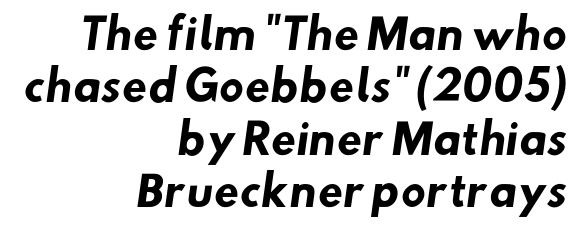
Every row of glyphs terminates at an identical x-position on the right. Letter spacing: default. Summary of vertical rhythm: regular, with standard interline spacing. A typesetter would call this proportional, since set widths differ per character. Clear beneath every line of the passage. Plenty of ink on the page — the face is bold.
